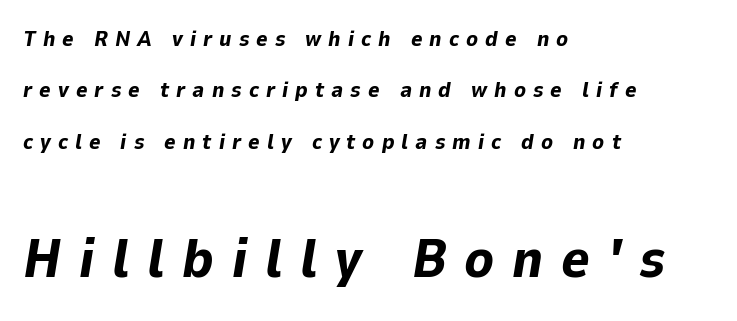
Looks like regular typesetting: each glyph gets only the width it needs. Between these two stacked blocks, the lower one wins on size. Rule under the text: the space is simply empty. The horizontal fit of the characters is loose and conspicuously gappy. Characters are canted at an angle relative to the baseline's perpendicular. Does the copy run flush right? No — it runs flush left.
